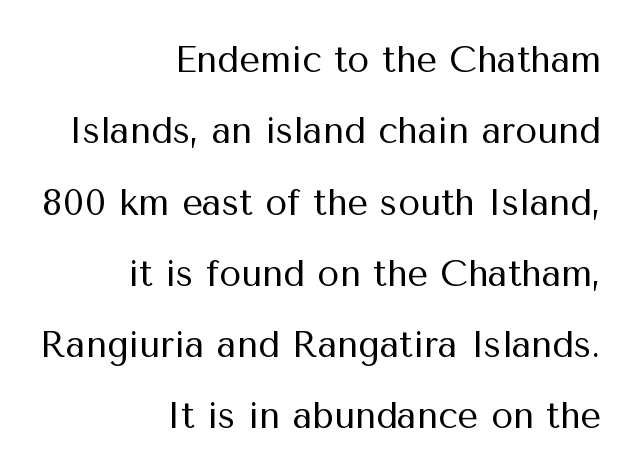
Q: Is the text bold? A: No.
Q: Is the text italic (slanted)? A: No, it is upright.
Q: Is the typeface a serif or a sans-serif typeface? A: Sans-serif.
Q: Is the text underlined? A: No.
Q: How is the paragraph aligned? A: Right-aligned.
Q: Is the spacing between letters normal or unusually wide? A: Normal.
Q: Is the spacing between lines tight, normal or loose? A: Loose.
Q: Width (condensed, normal, or wide)? A: Normal.
Q: Stroke contrast? A: Medium.
Q: x-height? A: Medium.
Q: Monospaced? A: No.
